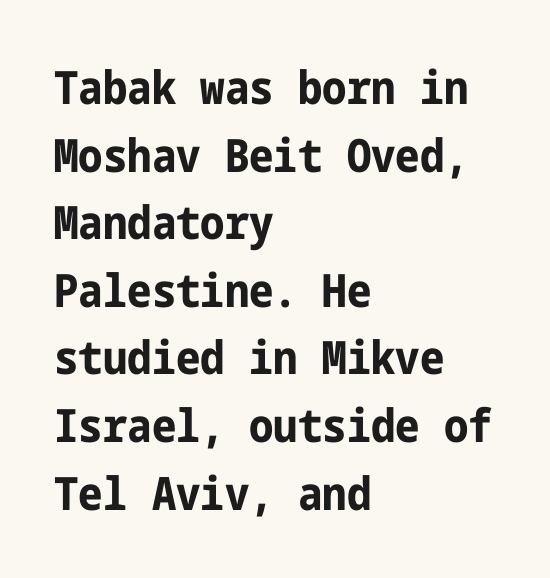
The image shows 46 px bold, condensed sans-serif type, upright; set left-aligned, normal line spacing (1.47x), normal letter spacing, not underlined; low stroke contrast and a medium x-height.
